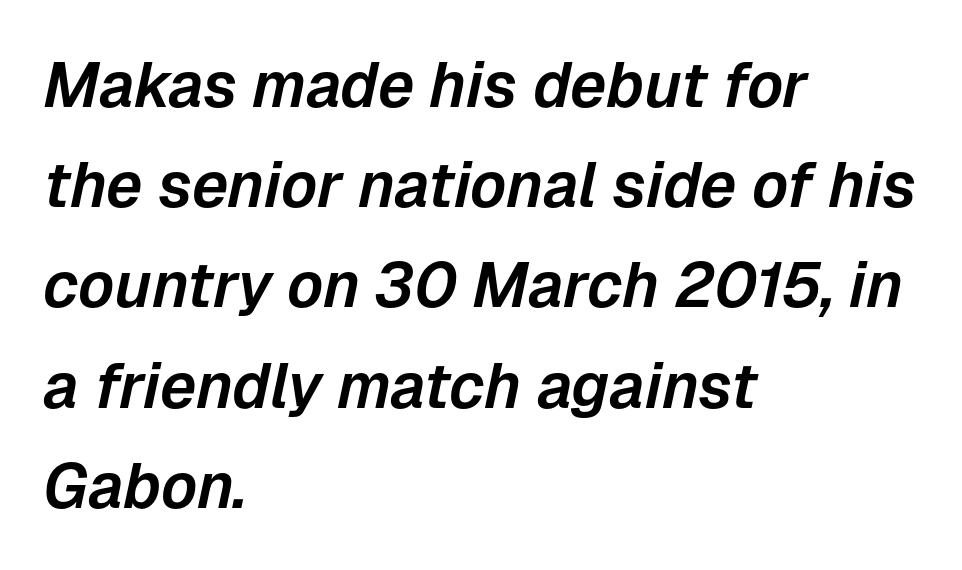
The image shows 63 px text type, italic (leaning right); set left-aligned, normal line spacing (1.59x), normal letter spacing, not underlined; low stroke contrast and a medium x-height.
